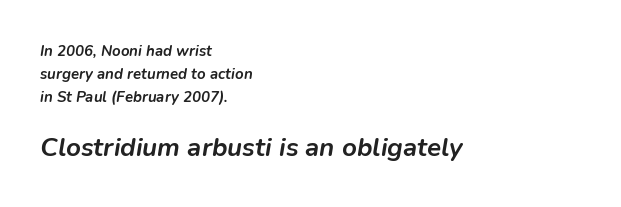
{"italic": "yes", "lean": "right", "slant_degrees": 9, "bold": "yes", "underline": "no", "align": "left", "line_spacing": "normal", "line_spacing_ratio": 1.52, "letter_spacing": "normal", "letter_spacing_em": 0.0, "larger_block": "second", "size_ratio": 1.73, "glyph_px": 26}
